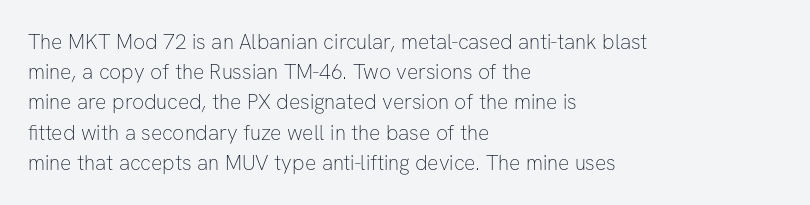
The image shows 21 px text type, upright; set left-aligned, normal line spacing (1.44x), normal letter spacing, not underlined.
